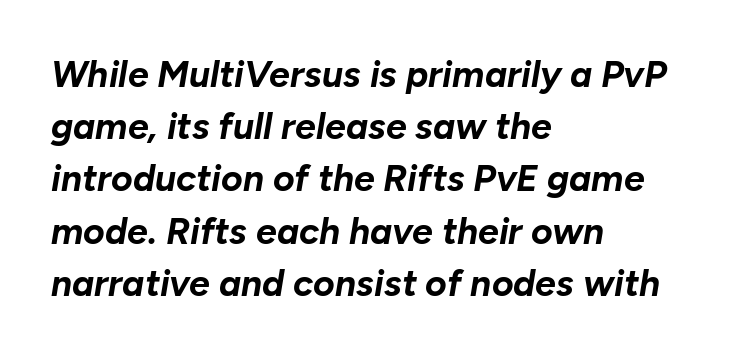
Q: Is the text bold? A: Yes.
Q: Is the text italic (slanted)? A: Yes, it leans right by about 10 degrees.
Q: Is the text underlined? A: No.
Q: How is the paragraph aligned? A: Left-aligned.
Q: Is the spacing between letters normal or unusually wide? A: Normal.
Q: Is the spacing between lines tight, normal or loose? A: Normal.
Q: Width (condensed, normal, or wide)? A: Normal.
Q: Stroke contrast? A: Low.
Q: x-height? A: Medium.
Q: Monospaced? A: No.
